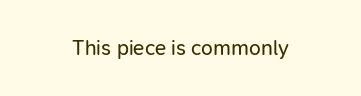
Q: Is the text bold? A: No.
Q: Is the text italic (slanted)? A: No, it is upright.
Q: Is the text underlined? A: No.
Q: How is the paragraph aligned? A: Centered.
Q: Is the spacing between letters normal or unusually wide? A: Normal.
